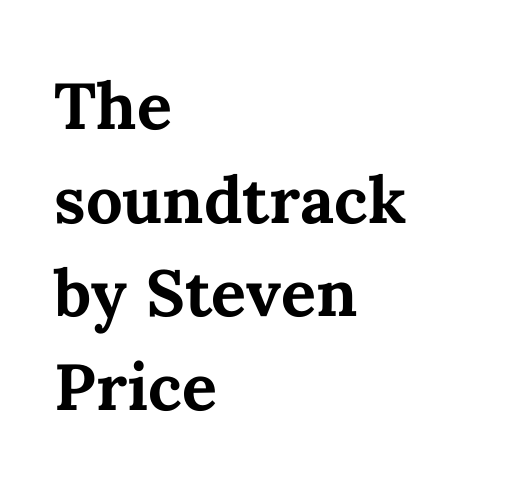
The passage shown is typed in a proportional face where columns would drift. Descender tails drop into unmarked territory. Normally led — the rows are evenly, conventionally spaced. Nope, not italic — everything's standing straight. The lines in this sample share a left origin and differ only in where they stop.
